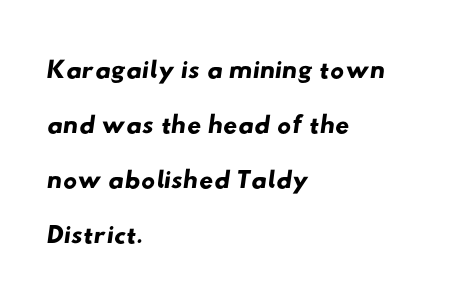
Q: Is the typeface a serif or a sans-serif typeface? A: Sans-serif.
Q: Is the text underlined? A: No.
Q: How is the paragraph aligned? A: Left-aligned.
Q: Is the spacing between letters normal or unusually wide? A: Normal.
Q: Is the spacing between lines tight, normal or loose? A: Normal.
Q: Width (condensed, normal, or wide)? A: Wide.
Q: Stroke contrast? A: Low.
Q: x-height? A: Small.
Q: Monospaced? A: No.
